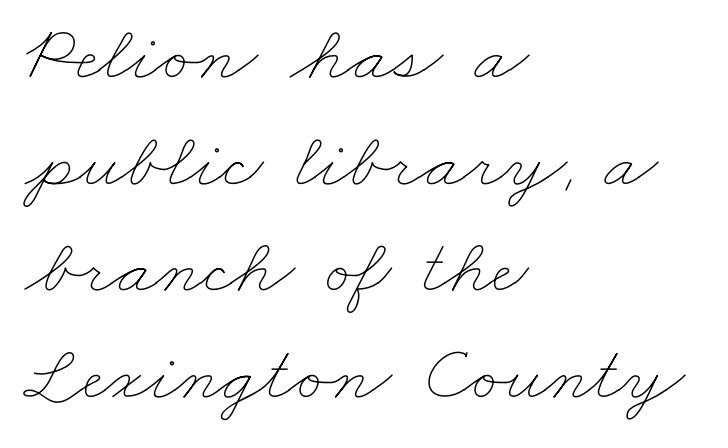
{"bold": "no", "weight": "thin", "width": "wide", "stroke_contrast": "low", "x_height": "small", "monospaced": "no", "underline": "no", "align": "left", "line_spacing": "normal", "line_spacing_ratio": 1.35, "letter_spacing": "normal", "letter_spacing_em": 0.0, "glyph_px": 79}
